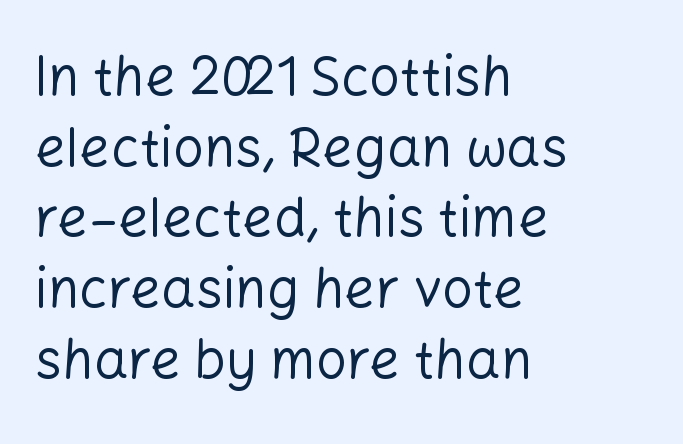
These lines are rendered in a variable-pitch font. A typesetter would mark this as roman, not italic. Letter spacing: default. Rows of type keep a routine distance in the vertical direction. Descenders are the only things crossing below the line. This reads as an unemphasized weight, regular at the heaviest.
